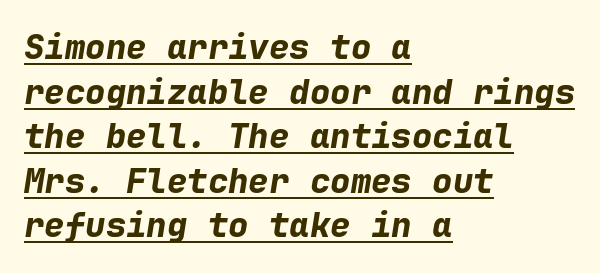
Honestly, the underline is the first thing you notice here. Is this a fixed-width face? Yes — each glyph sits in an identical cell. Strong, thick strokes mark this as bold type. Casual observation: everything's shoved over to the left. Students, note that the glyphs here touch the page at normal intervals.
